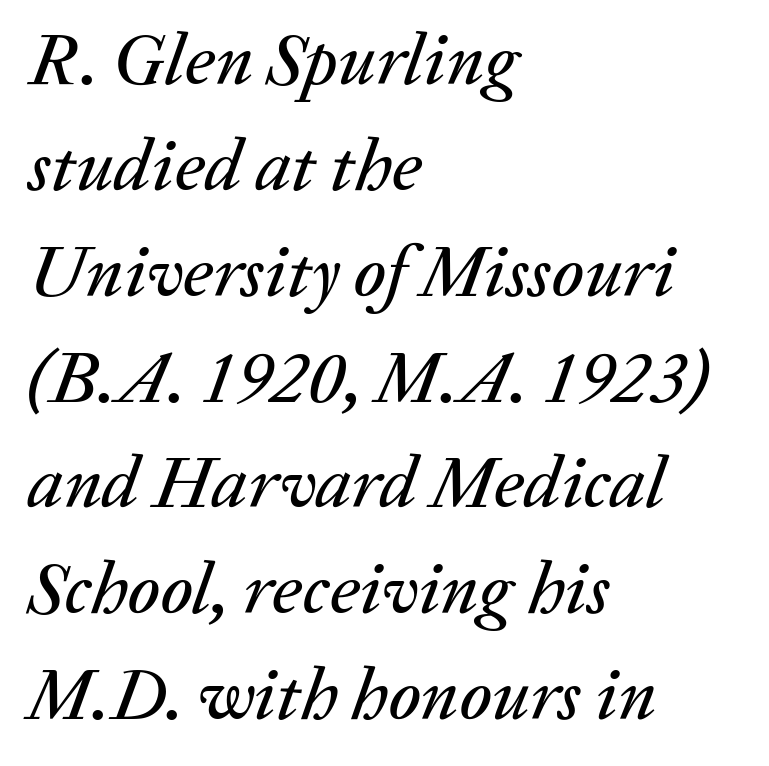
The image shows 73 px text type, italic (leaning right); set left-aligned, normal line spacing (1.45x), normal letter spacing, not underlined; low stroke contrast and a medium x-height.
